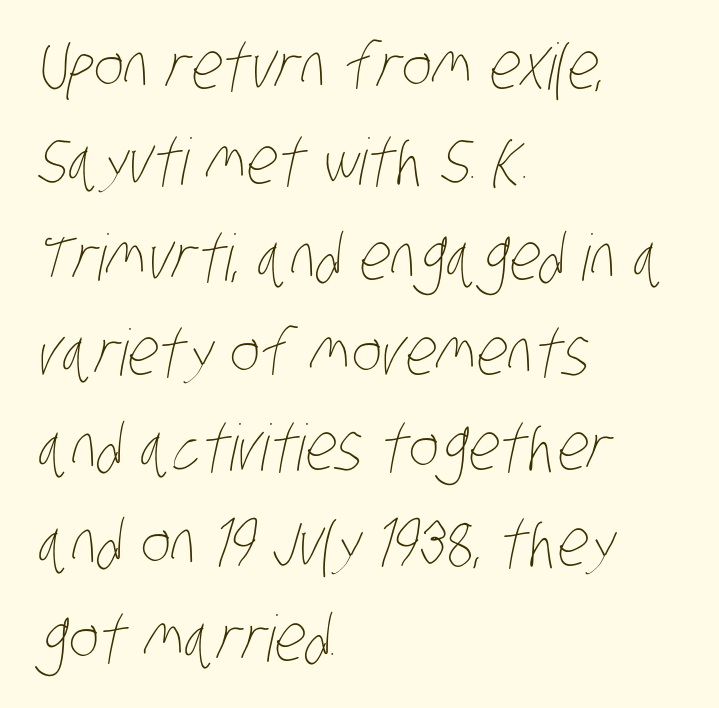
The image shows 64 px thin, condensed type; set left-aligned, normal line spacing (1.49x), normal letter spacing, not underlined; low stroke contrast and a large x-height.
